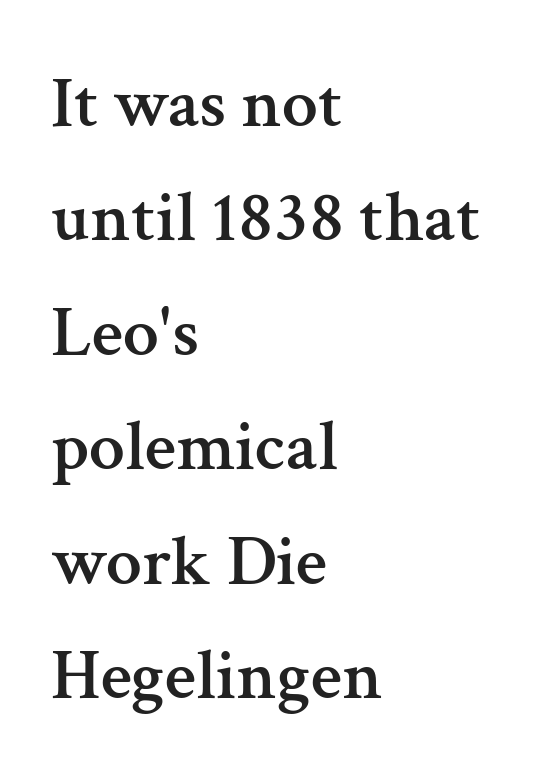
The type sits square on the baseline with zero lean. These lines are rendered in a variable-pitch font. The letters sit at their default tracking, neither squeezed nor spread. The space beneath each line is pristine and unruled. Summary of vertical rhythm: regular, with standard interline spacing. Line starts are locked; line ends wander.
